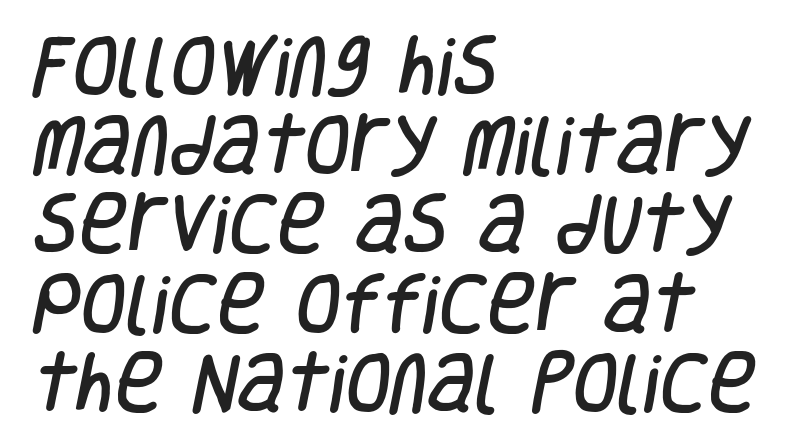
The passage shown is typed in a proportional face where columns would drift. Standard letterfit; no display-style spreading of the glyphs. Just letters on the line, the space beneath them empty. Does the copy run flush right? No — it runs flush left. The letters carry no serifs — their stems end cleanly without finishing strokes.
